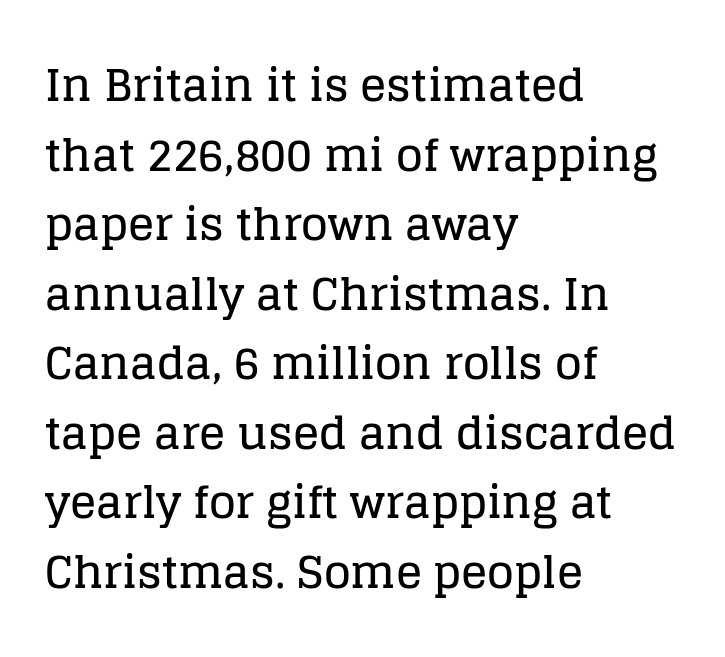
Plain, unruled lines of type. The type family on display is of the serif kind. A typesetter would call this leading conventional body-copy spacing. The paragraph shown leans on its left margin.
